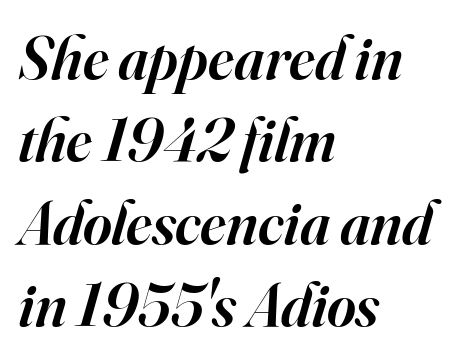
Q: Is the text bold? A: Semi-bold.
Q: Is the text italic (slanted)? A: Yes, it leans right by about 16 degrees.
Q: Is the typeface a serif or a sans-serif typeface? A: Serif.
Q: Is the text underlined? A: No.
Q: How is the paragraph aligned? A: Left-aligned.
Q: Is the spacing between letters normal or unusually wide? A: Normal.
Q: Is the spacing between lines tight, normal or loose? A: Normal.
Q: Width (condensed, normal, or wide)? A: Normal.
Q: Stroke contrast? A: High.
Q: x-height? A: Small.
Q: Monospaced? A: No.
